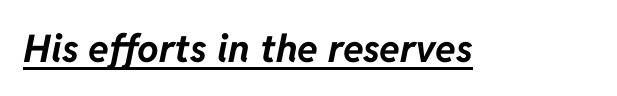
The image shows 38 px bold type, italic (leaning right); set normal letter spacing, underlined; low stroke contrast and a medium x-height.
